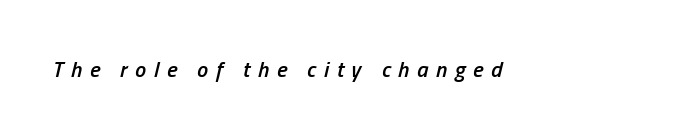
Q: Is the text bold? A: Semi-bold.
Q: Is the text italic (slanted)? A: Yes, it leans right by about 13 degrees.
Q: Is the text underlined? A: No.
Q: Is the spacing between letters normal or unusually wide? A: Unusually wide.
